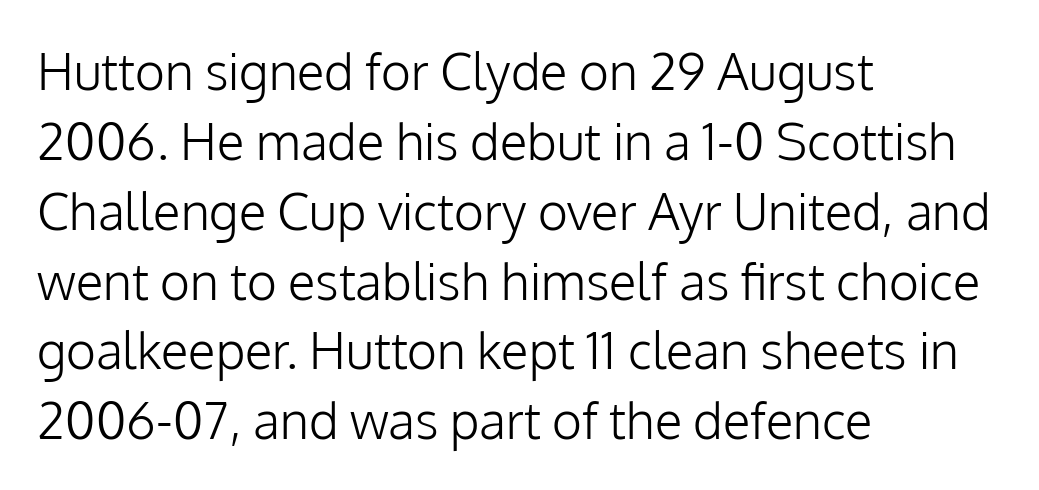
{"serif": "no", "italic": "no", "bold": "no", "weight": "light", "width": "normal", "stroke_contrast": "low", "x_height": "medium", "monospaced": "no", "underline": "no", "align": "left", "line_spacing": "normal", "line_spacing_ratio": 1.37, "letter_spacing": "normal", "letter_spacing_em": 0.0, "glyph_px": 51}
